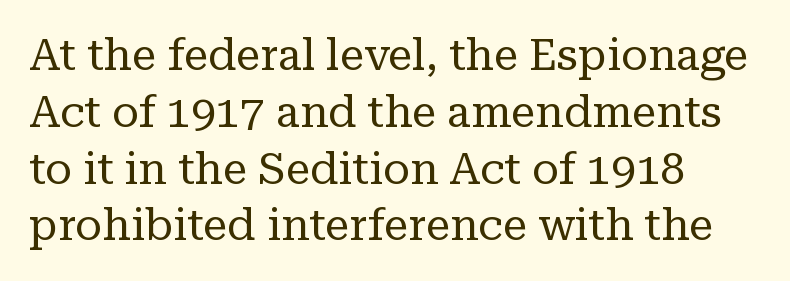
{"serif": "yes", "italic": "no", "bold": "no", "weight": "regular", "width": "normal", "stroke_contrast": "low", "x_height": "medium", "monospaced": "no", "underline": "no", "align": "left", "line_spacing": "normal", "line_spacing_ratio": 1.29, "letter_spacing": "normal", "letter_spacing_em": 0.0, "glyph_px": 44}
